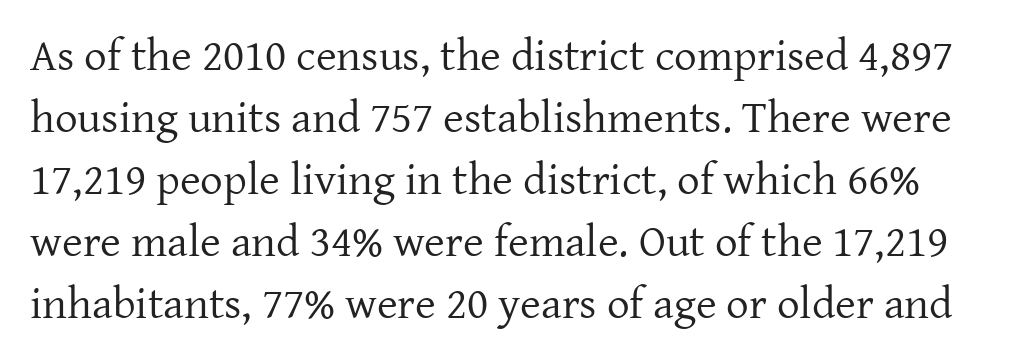
Q: Is the text bold? A: No.
Q: Is the text italic (slanted)? A: No, it is upright.
Q: Is the typeface a serif or a sans-serif typeface? A: Serif.
Q: Is the text underlined? A: No.
Q: Is the spacing between letters normal or unusually wide? A: Normal.
Q: Is the spacing between lines tight, normal or loose? A: Normal.
Q: Width (condensed, normal, or wide)? A: Normal.
Q: Stroke contrast? A: Low.
Q: x-height? A: Medium.
Q: Monospaced? A: No.
